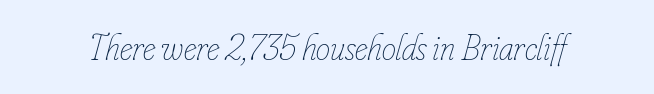
These lines are rendered in a variable-pitch font. Caption: standard tracking, unaltered. The font's italic variant was chosen for this text. The font sits on the lighter half of the weight spectrum, regular included. Decoration check: the copy has no underline.
